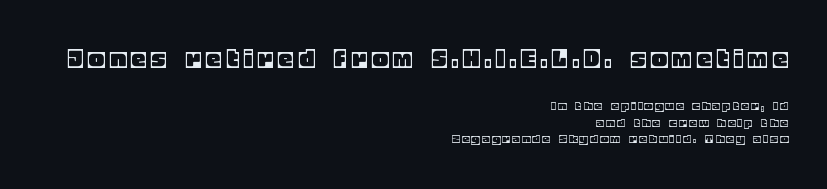
Someone cranked the tracking dial way up on this one. Does the lettering tilt? It doesn't — this is upright. You get the large type first, then a drop to smaller type. The area under the type is left untouched.
